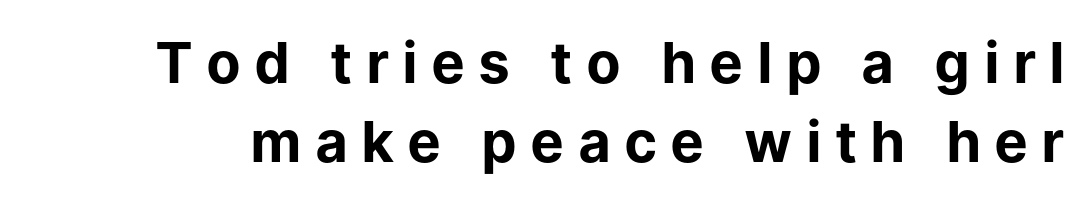
Does the leading feel generous? No, just average. Look at the bottom of the vertical strokes: they stop flat, with no serifs. I'd describe the lettering as bold — thick and assertive. Does the lettering tilt? It doesn't — this is upright. The glyphs are unaccompanied by any horizontal stroke below them. Look at the tracking — it's clearly loosened, letters drifting apart.
